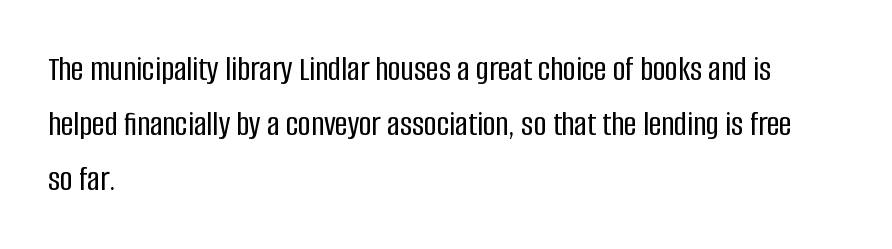
{"serif": "no", "italic": "no", "width": "condensed", "stroke_contrast": "low", "x_height": "large", "monospaced": "no", "underline": "no", "align": "left", "line_spacing": "normal", "line_spacing_ratio": 1.57, "letter_spacing": "normal", "letter_spacing_em": 0.0, "glyph_px": 35}
